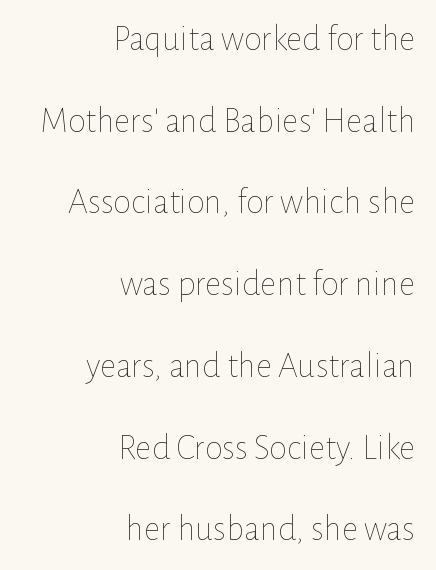
{"italic": "no", "bold": "no", "weight": "thin", "width": "normal", "stroke_contrast": "low", "x_height": "medium", "monospaced": "no", "underline": "no", "align": "right", "line_spacing": "loose", "line_spacing_ratio": 2.27, "letter_spacing": "normal", "letter_spacing_em": 0.0, "glyph_px": 36}
